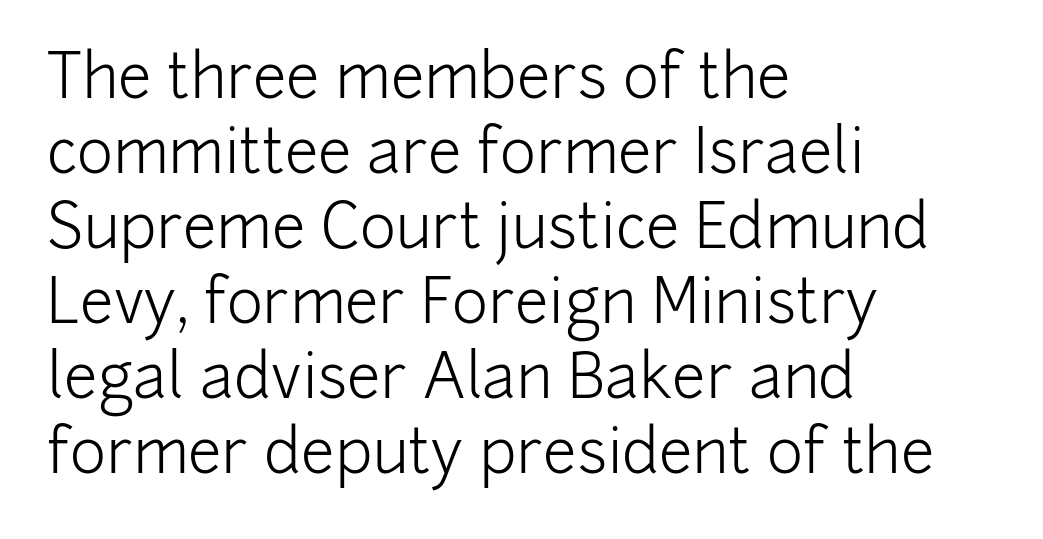
{"serif": "no", "italic": "no", "bold": "no", "weight": "light", "width": "normal", "stroke_contrast": "low", "x_height": "medium", "monospaced": "no", "underline": "no", "align": "left", "line_spacing_ratio": 1.23, "letter_spacing": "normal", "letter_spacing_em": 0.0, "glyph_px": 61}
